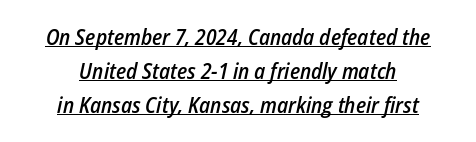
{"italic": "yes", "lean": "right", "slant_degrees": 12, "bold": "semi", "underline": "yes", "align": "center", "line_spacing": "normal", "line_spacing_ratio": 1.55, "letter_spacing": "normal", "letter_spacing_em": 0.0, "glyph_px": 22}
